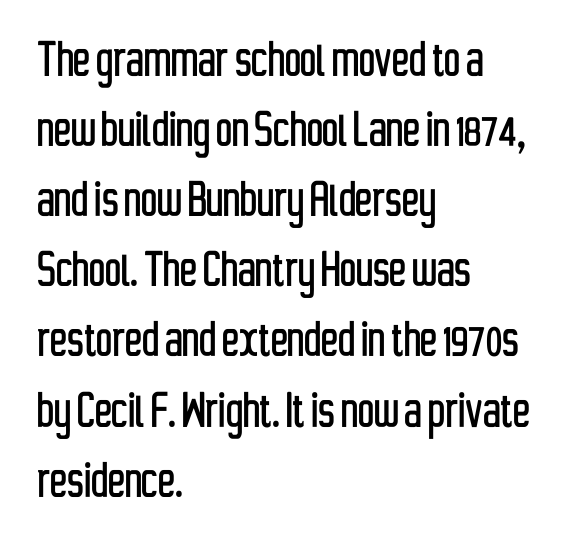
{"serif": "no", "italic": "no", "width": "condensed", "stroke_contrast": "low", "x_height": "medium", "monospaced": "no", "underline": "no", "align": "left", "line_spacing_ratio": 1.23, "letter_spacing": "normal", "letter_spacing_em": 0.0, "glyph_px": 57}
